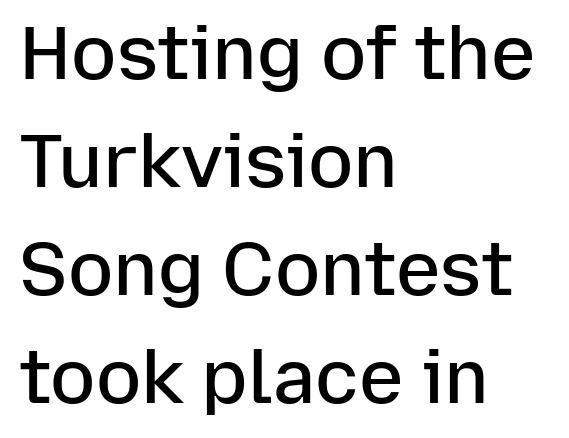
Spacing verdict: proportional, widths tailored to each character. In terms of posture, this sample is upright. Type without underlining. Is this a sans? Yes — the strokes have no serifs.
